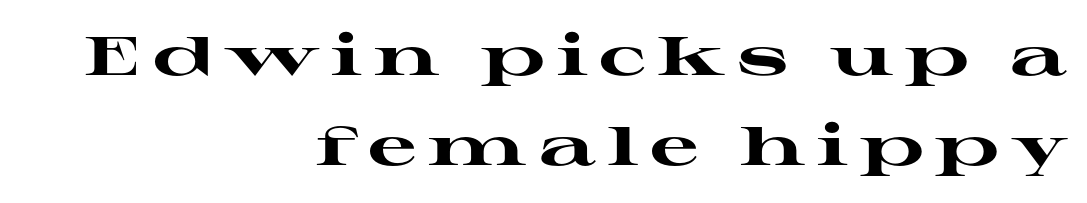
Does extra space separate the letters? Yes, quite a lot of it. The letters stand straight up with perfectly vertical stems. Pretty heavy lettering here — definitely bold. Yep, those are serifs on the letters. The rendering uses natural spacing where letterforms have individual widths.
